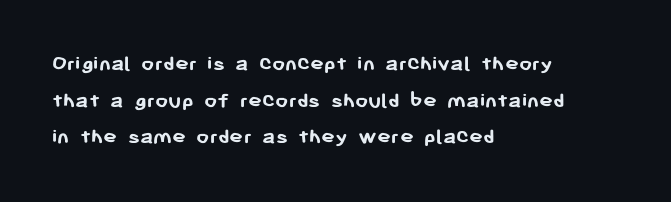
Visually the block forms a straight wall on the left and a jagged coastline on the right. The letters are bold, with thick, heavy strokes. The gap between lines stays unmarked. This sample keeps an unexceptional amount of space between lines. The horizontal fit of the characters is conventional and even. Vertical strokes here are truly vertical.
